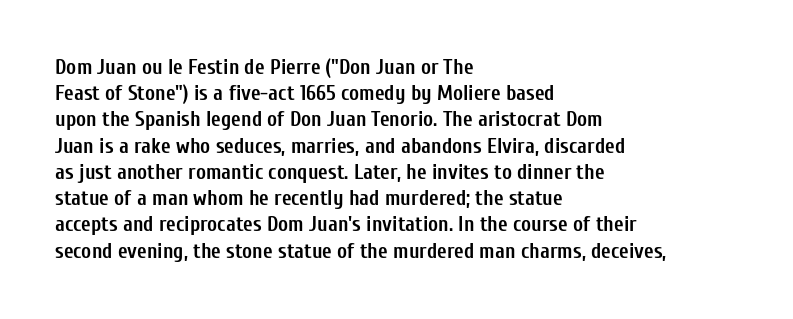
Does the weight exceed regular? Yes, all the way to bold. A typesetter would mark this as roman, not italic. The glyphs are unaccompanied by any horizontal stroke below them. Interline gaps are of average width in this sample. The horizontal fit of the characters is conventional and even.
